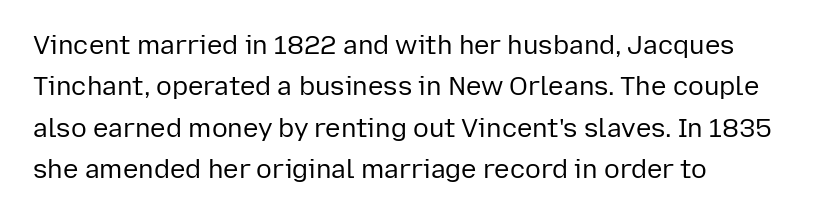
The image shows 26 px text type, upright; set left-aligned, normal line spacing (1.59x), normal letter spacing, not underlined.
